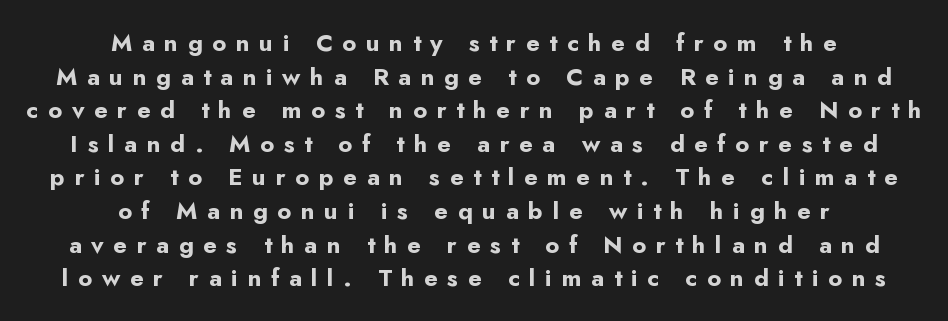
{"italic": "no", "bold": "yes", "underline": "no", "align": "center", "line_spacing": "normal", "line_spacing_ratio": 1.4, "letter_spacing": "wide", "letter_spacing_em": 0.4, "glyph_px": 24}
